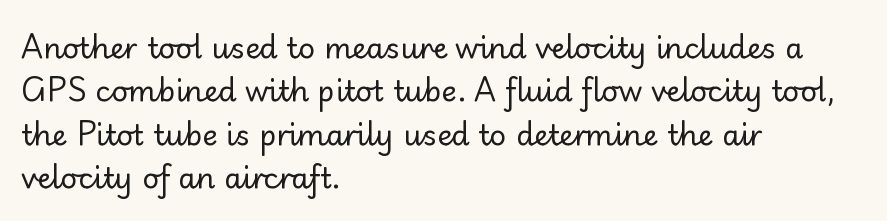
Q: Is the text bold? A: No.
Q: Is the text italic (slanted)? A: No, it is upright.
Q: Is the typeface a serif or a sans-serif typeface? A: Sans-serif.
Q: Is the text underlined? A: No.
Q: How is the paragraph aligned? A: Left-aligned.
Q: Is the spacing between letters normal or unusually wide? A: Normal.
Q: Is the spacing between lines tight, normal or loose? A: Normal.
Q: Width (condensed, normal, or wide)? A: Normal.
Q: Stroke contrast? A: Low.
Q: x-height? A: Small.
Q: Monospaced? A: No.
